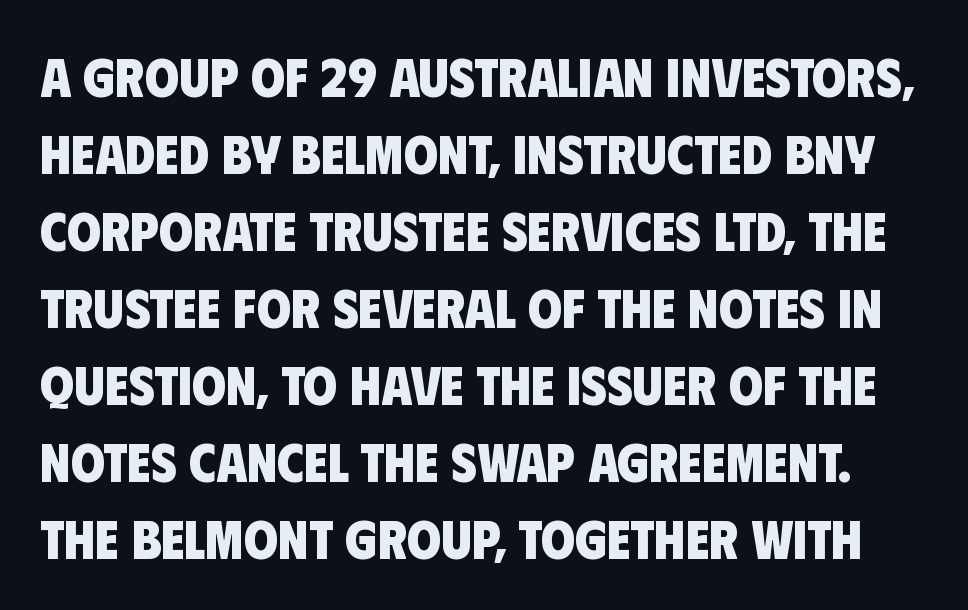
The image shows 55 px heavy, condensed sans-serif type; set normal line spacing (1.4x), normal letter spacing, not underlined; low stroke contrast and a large x-height.
